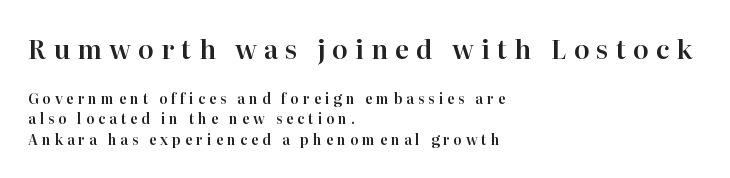
Q: Is the text italic (slanted)? A: No, it is upright.
Q: Is the text underlined? A: No.
Q: How is the paragraph aligned? A: Left-aligned.
Q: Is the spacing between letters normal or unusually wide? A: Unusually wide.
Q: Is the spacing between lines tight, normal or loose? A: Normal.
Q: Which block of text is set in a larger size, the first (top) or the second (bottom)? A: The first (top) one.
